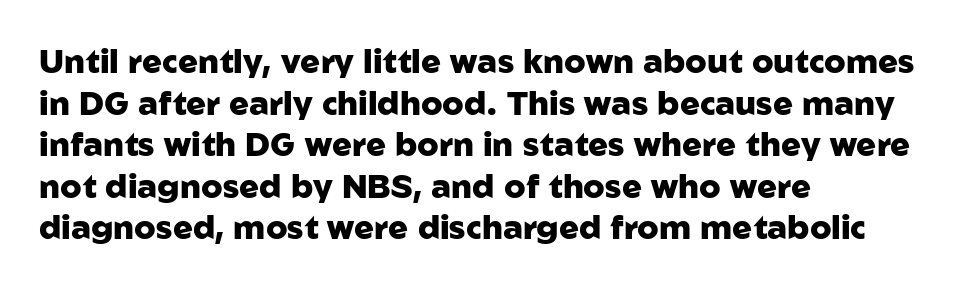
The space between consecutive lines is moderate. The face used here is rendered with its standard letterfit. Regarding serifs, this sample does without them. Style check: upright. Just letters on the line, the space beneath them empty. Does the weight exceed regular? Yes, all the way to bold.
